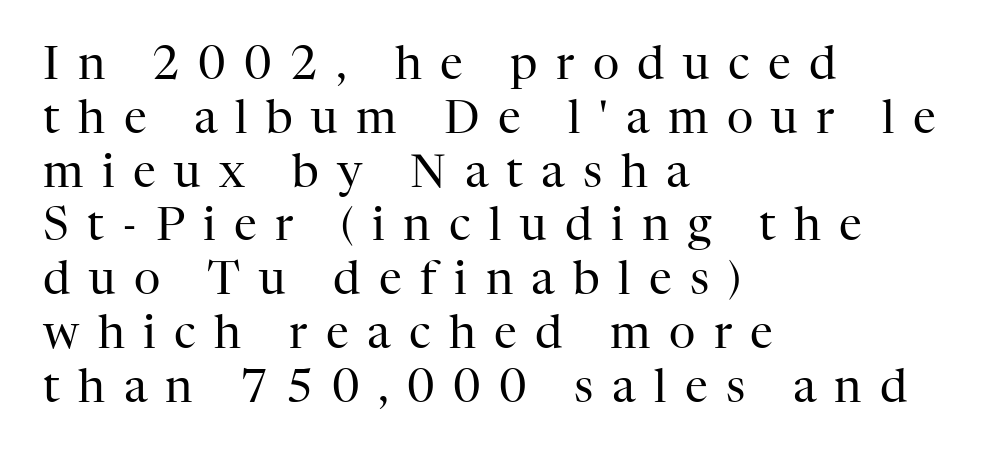
Q: Is the text bold? A: No.
Q: Is the text italic (slanted)? A: No, it is upright.
Q: Is the typeface a serif or a sans-serif typeface? A: Serif.
Q: Is the text underlined? A: No.
Q: How is the paragraph aligned? A: Left-aligned.
Q: Is the spacing between letters normal or unusually wide? A: Unusually wide.
Q: Width (condensed, normal, or wide)? A: Normal.
Q: Stroke contrast? A: High.
Q: x-height? A: Medium.
Q: Monospaced? A: No.
